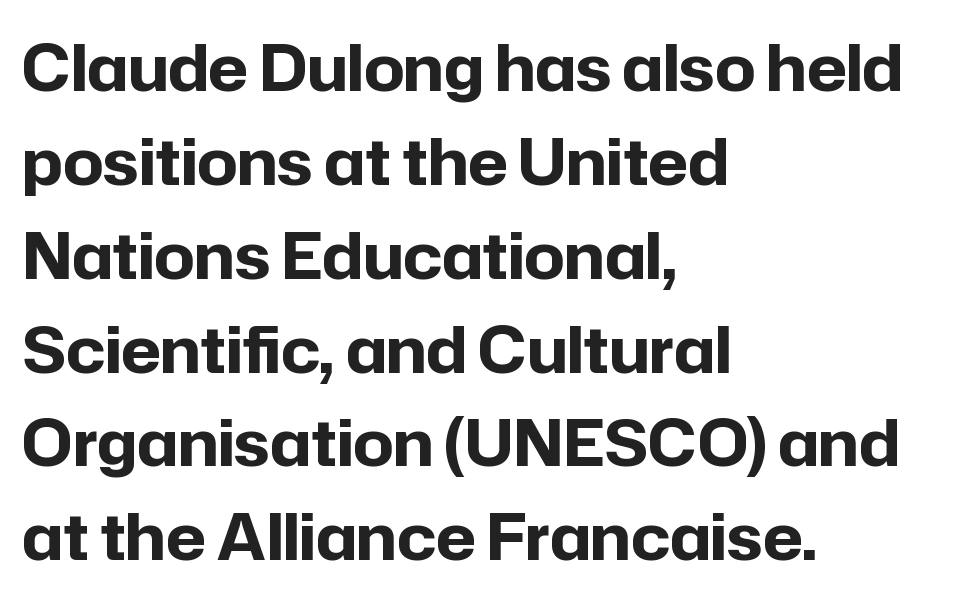
These lines are rendered in a variable-pitch font. Reading down the column, the eye jumps a familiar distance to each next line. The strokes are fattened all the way to bold. Does the lettering tilt? It doesn't — this is upright.
